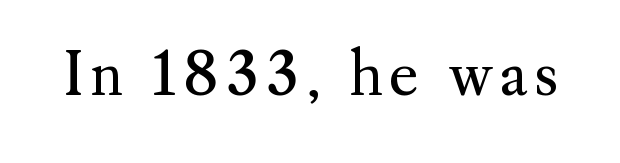
Looks like regular typesetting: each glyph gets only the width it needs. Type style note: has serifs. Quick note: not italic, upright. Lines of text with bare space underneath.
